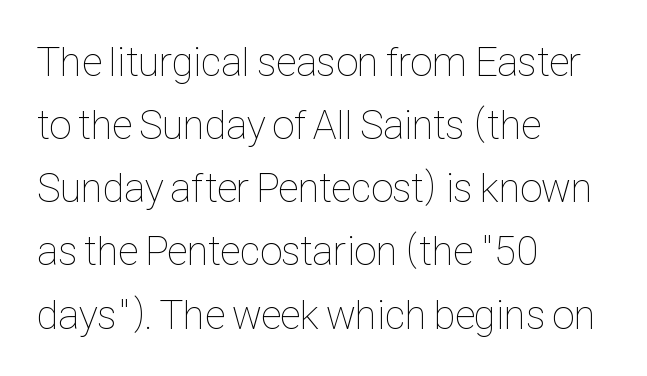
A bare baseline throughout the passage. Stems here are at most as thick as an everyday book face. The letters advance in unequal steps, a hallmark of proportional type. It's the straight-up-and-down kind of type. Glyph-to-glyph distance matches everyday printed text.
